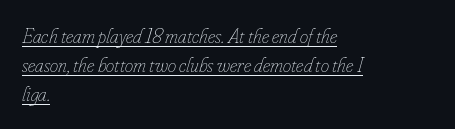
The image shows 21 px text type, italic (leaning right); set left-aligned, normal line spacing (1.38x), normal letter spacing, underlined.
